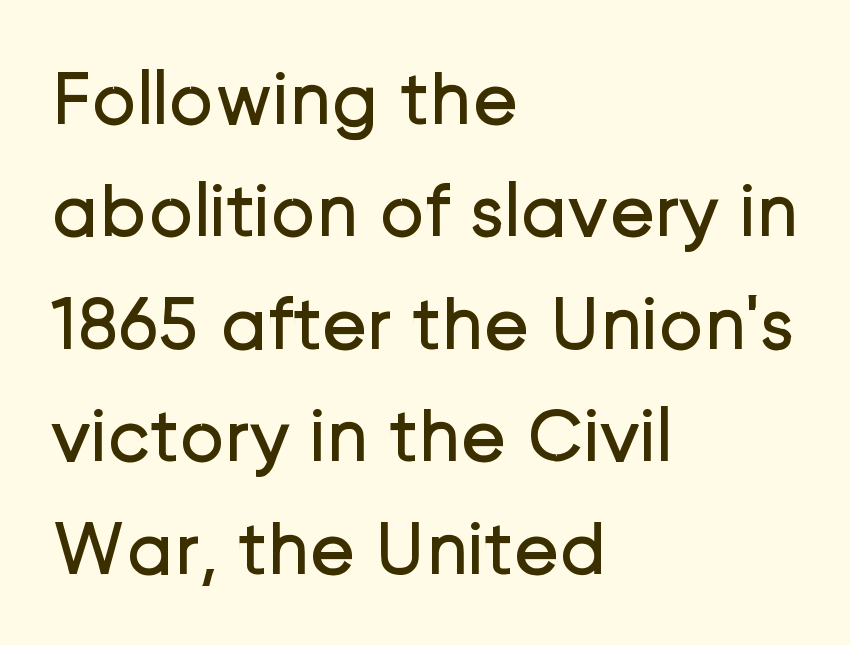
Q: Is the text bold? A: No.
Q: Is the text italic (slanted)? A: No, it is upright.
Q: Is the typeface a serif or a sans-serif typeface? A: Sans-serif.
Q: Is the text underlined? A: No.
Q: How is the paragraph aligned? A: Left-aligned.
Q: Is the spacing between letters normal or unusually wide? A: Normal.
Q: Is the spacing between lines tight, normal or loose? A: Normal.
Q: Width (condensed, normal, or wide)? A: Normal.
Q: Stroke contrast? A: Low.
Q: x-height? A: Medium.
Q: Monospaced? A: No.
